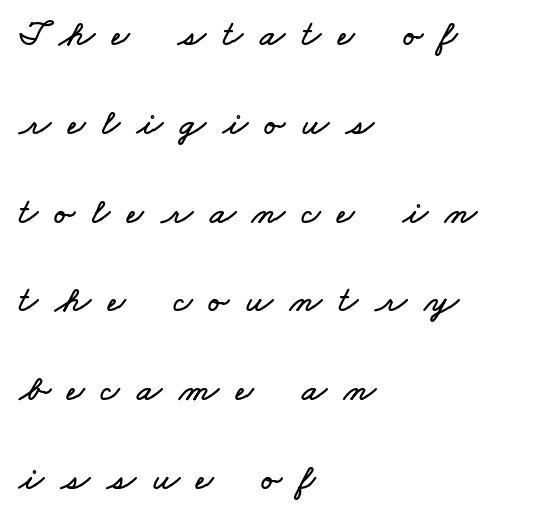
{"width": "wide", "stroke_contrast": "low", "x_height": "small", "monospaced": "no", "underline": "no", "align": "left", "line_spacing": "loose", "line_spacing_ratio": 2.4, "letter_spacing": "wide", "letter_spacing_em": 0.46, "glyph_px": 37}
